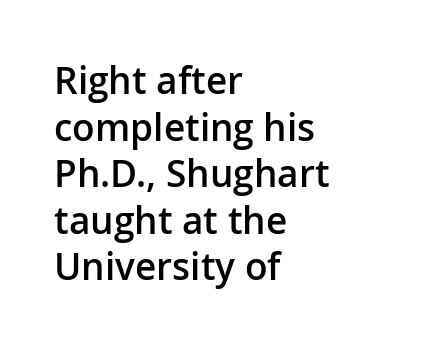
Q: Is the text bold? A: Semi-bold.
Q: Is the text italic (slanted)? A: No, it is upright.
Q: Is the typeface a serif or a sans-serif typeface? A: Sans-serif.
Q: Is the text underlined? A: No.
Q: How is the paragraph aligned? A: Left-aligned.
Q: Is the spacing between letters normal or unusually wide? A: Normal.
Q: Is the spacing between lines tight, normal or loose? A: Normal.
Q: Width (condensed, normal, or wide)? A: Normal.
Q: Stroke contrast? A: Low.
Q: x-height? A: Medium.
Q: Monospaced? A: No.
